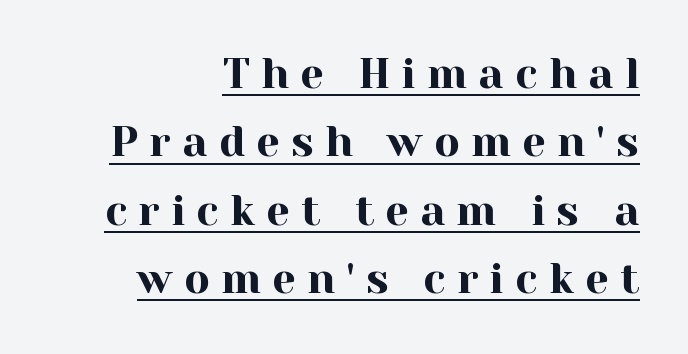
Small tapered or slab feet sit at the stroke ends, so this counts as serif. The horizontal fit of the characters is loose and conspicuously gappy. Posture: upright roman. The passage is arranged like a letterhead date or caption credit — flush right. You could not count columns in this text — the font is proportionally spaced.
